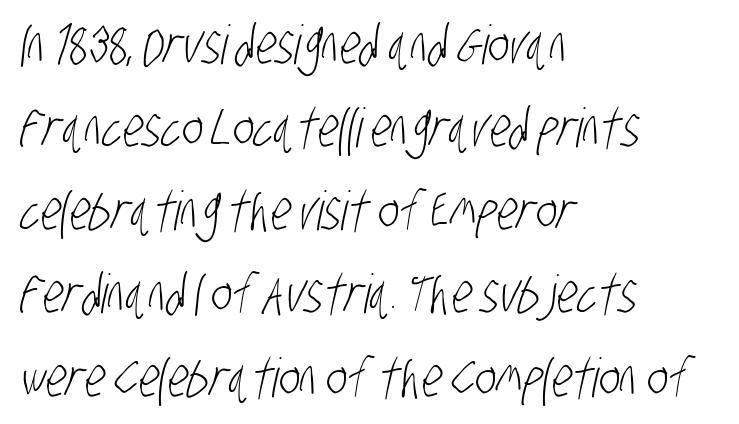
The image shows 54 px light, condensed sans-serif type; set left-aligned, normal line spacing (1.54x), normal letter spacing, not underlined; low stroke contrast and a large x-height.
